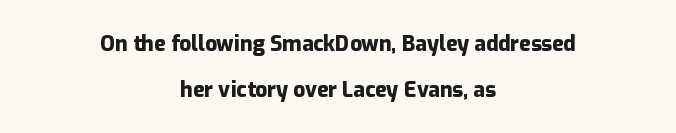
{"italic": "no", "bold": "yes", "underline": "no", "align": "center", "line_spacing": "loose", "line_spacing_ratio": 2.17, "letter_spacing": "normal", "letter_spacing_em": 0.0, "glyph_px": 21}
